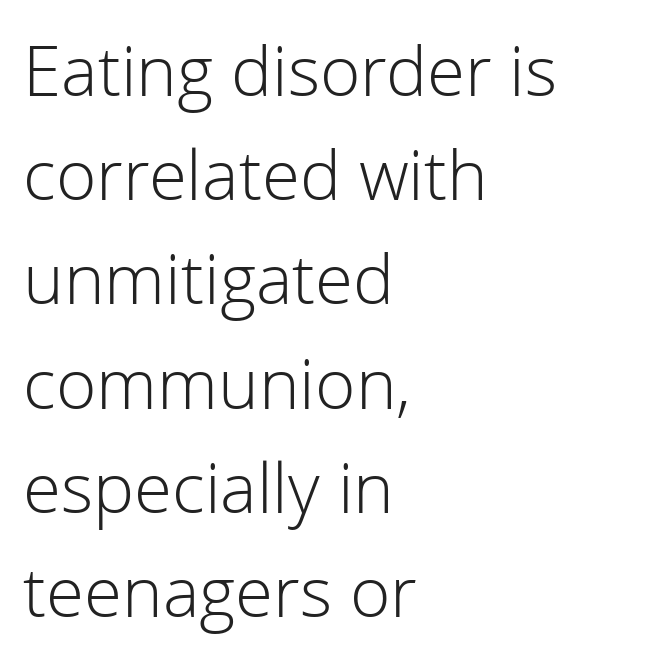
{"serif": "no", "italic": "no", "bold": "no", "weight": "light", "width": "normal", "stroke_contrast": "low", "x_height": "medium", "monospaced": "no", "underline": "no", "align": "left", "line_spacing": "normal", "line_spacing_ratio": 1.51, "letter_spacing": "normal", "letter_spacing_em": 0.0, "glyph_px": 69}
